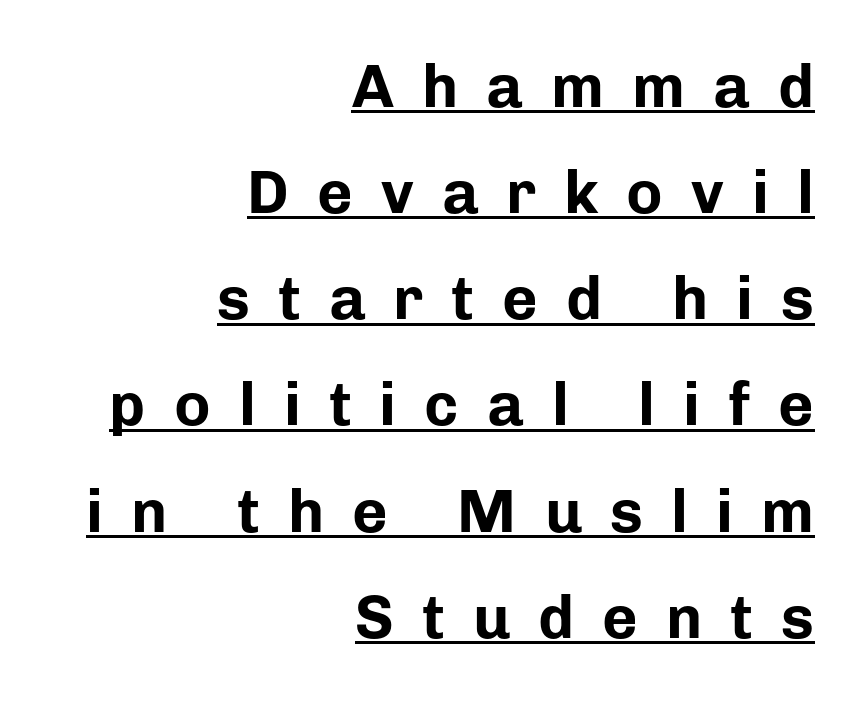
Q: Is the text bold? A: Yes.
Q: Is the text italic (slanted)? A: No, it is upright.
Q: Is the typeface a serif or a sans-serif typeface? A: Sans-serif.
Q: Is the text underlined? A: Yes.
Q: How is the paragraph aligned? A: Right-aligned.
Q: Is the spacing between letters normal or unusually wide? A: Unusually wide.
Q: Width (condensed, normal, or wide)? A: Normal.
Q: Stroke contrast? A: Low.
Q: x-height? A: Medium.
Q: Monospaced? A: No.
